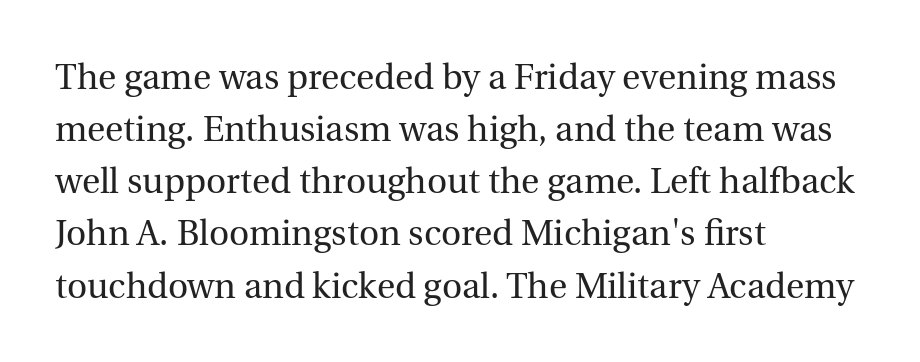
The image shows 35 px regular-weight serif type, upright; set left-aligned, normal line spacing (1.49x), normal letter spacing, not underlined; a medium x-height.
